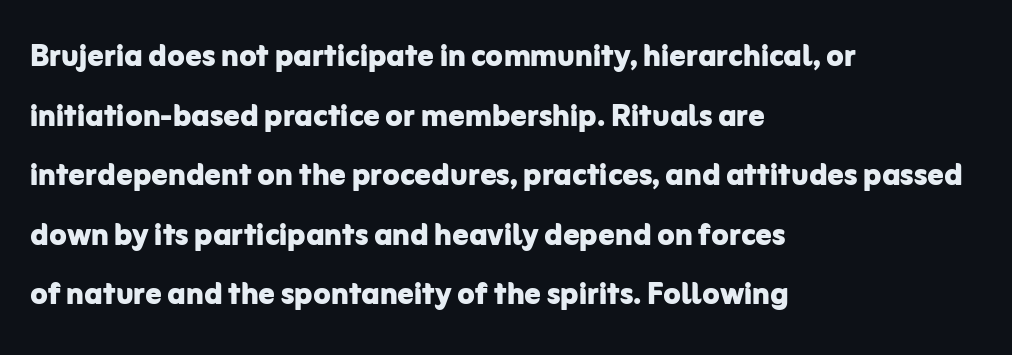
This sample uses a sans-serif face. Proportional: the letters do not fall into vertical columns. How would I describe the line gaps? Plain and ordinary. Rendered with straight, roman letterforms. Casual observation: everything's shoved over to the left.
